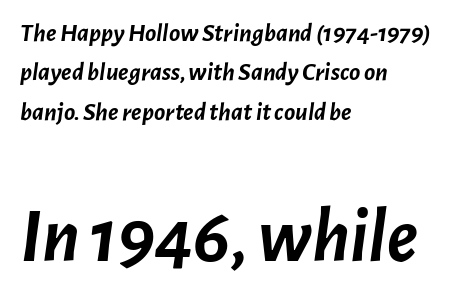
{"italic": "yes", "lean": "right", "slant_degrees": 7, "bold": "yes", "weight": "semibold", "width": "normal", "stroke_contrast": "low", "x_height": "medium", "monospaced": "no", "underline": "no", "align": "left", "line_spacing": "normal", "line_spacing_ratio": 1.51, "letter_spacing": "normal", "letter_spacing_em": 0.0, "larger_block": "second", "size_ratio": 2.96, "glyph_px": 77}
